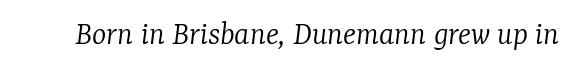
Note the varied advance widths — an 'i' is clearly narrower than an 'm'. Descenders are the only things crossing below the line. The designer went with a serif here, giving each stem small feet. Slant detected: the letters are inclined. Is the type heavy? It reads as light-to-regular instead.
